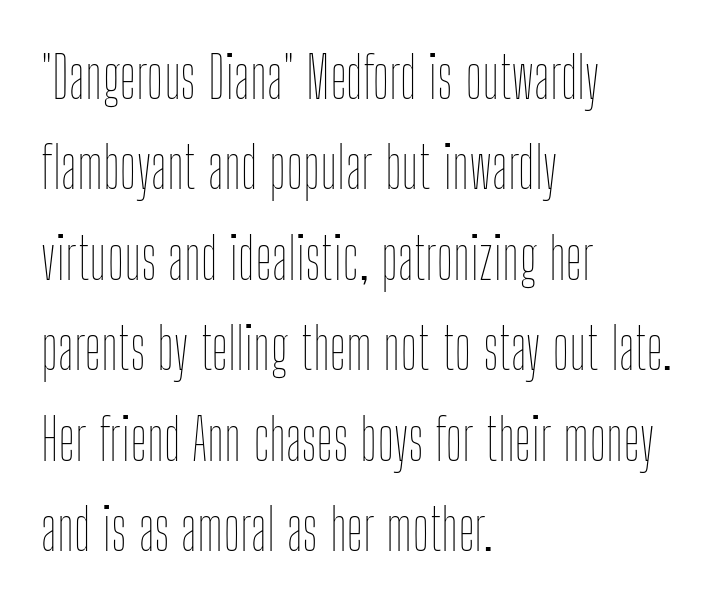
Q: Is the text bold? A: No.
Q: Is the text italic (slanted)? A: No, it is upright.
Q: Is the text underlined? A: No.
Q: How is the paragraph aligned? A: Left-aligned.
Q: Is the spacing between letters normal or unusually wide? A: Normal.
Q: Is the spacing between lines tight, normal or loose? A: Normal.
Q: Width (condensed, normal, or wide)? A: Condensed.
Q: Stroke contrast? A: Low.
Q: x-height? A: Medium.
Q: Monospaced? A: No.
